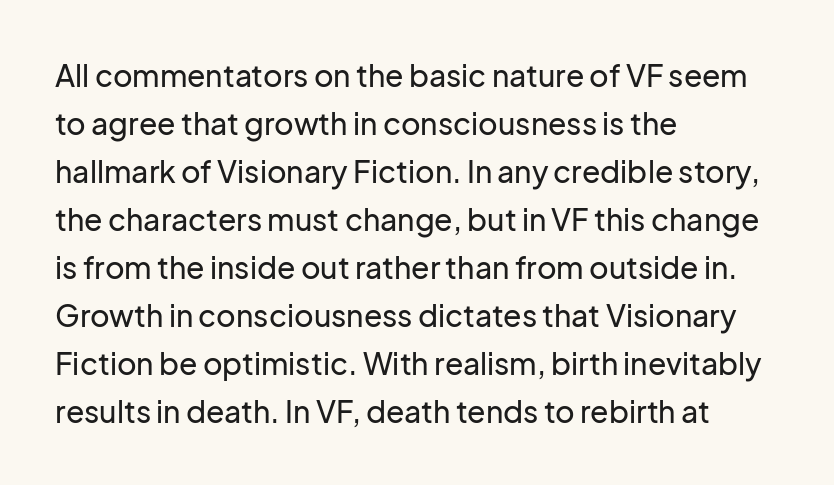
Q: Is the text italic (slanted)? A: No, it is upright.
Q: Is the typeface a serif or a sans-serif typeface? A: Sans-serif.
Q: Is the text underlined? A: No.
Q: How is the paragraph aligned? A: Left-aligned.
Q: Is the spacing between letters normal or unusually wide? A: Normal.
Q: Is the spacing between lines tight, normal or loose? A: Normal.
Q: Width (condensed, normal, or wide)? A: Normal.
Q: Stroke contrast? A: Low.
Q: x-height? A: Medium.
Q: Monospaced? A: No.
